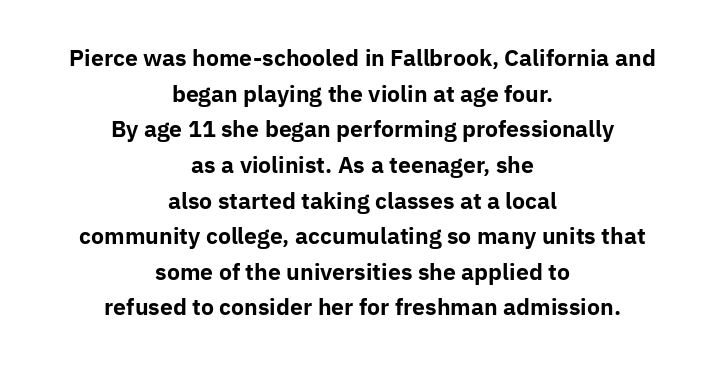
Compared with typical body copy, the letter spacing here is the same. The passage shown is emphatically bold. Check under the words: just untouched page. Typeset on center — no edge is straight. Is there any slant? The stems are plumb.
